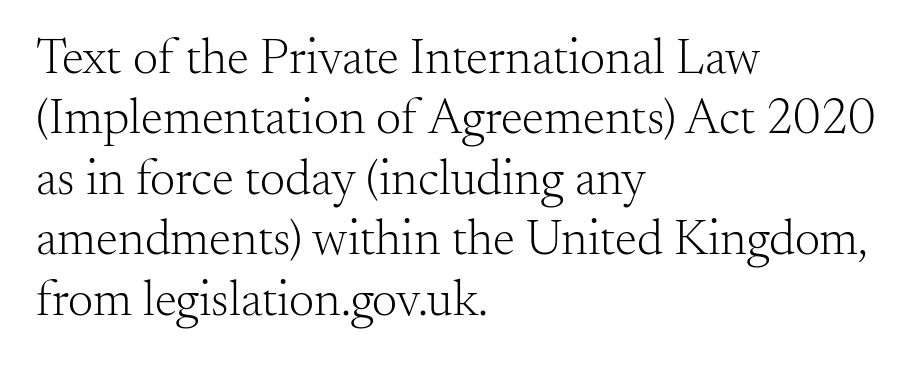
{"serif": "yes", "italic": "no", "bold": "no", "weight": "light", "width": "normal", "stroke_contrast": "medium", "x_height": "small", "monospaced": "no", "underline": "no", "align": "left", "line_spacing_ratio": 1.21, "letter_spacing": "normal", "letter_spacing_em": 0.0, "glyph_px": 50}
